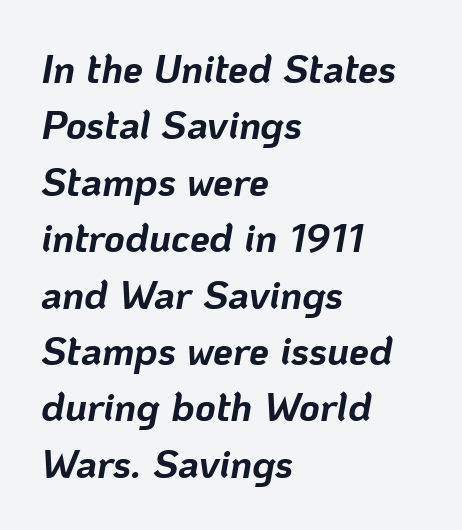
{"italic": "yes", "lean": "right", "slant_degrees": 10, "bold": "yes", "weight": "bold", "width": "normal", "stroke_contrast": "low", "x_height": "medium", "monospaced": "no", "underline": "no", "align": "left", "line_spacing": "normal", "line_spacing_ratio": 1.41, "letter_spacing": "normal", "letter_spacing_em": 0.0, "glyph_px": 40}
